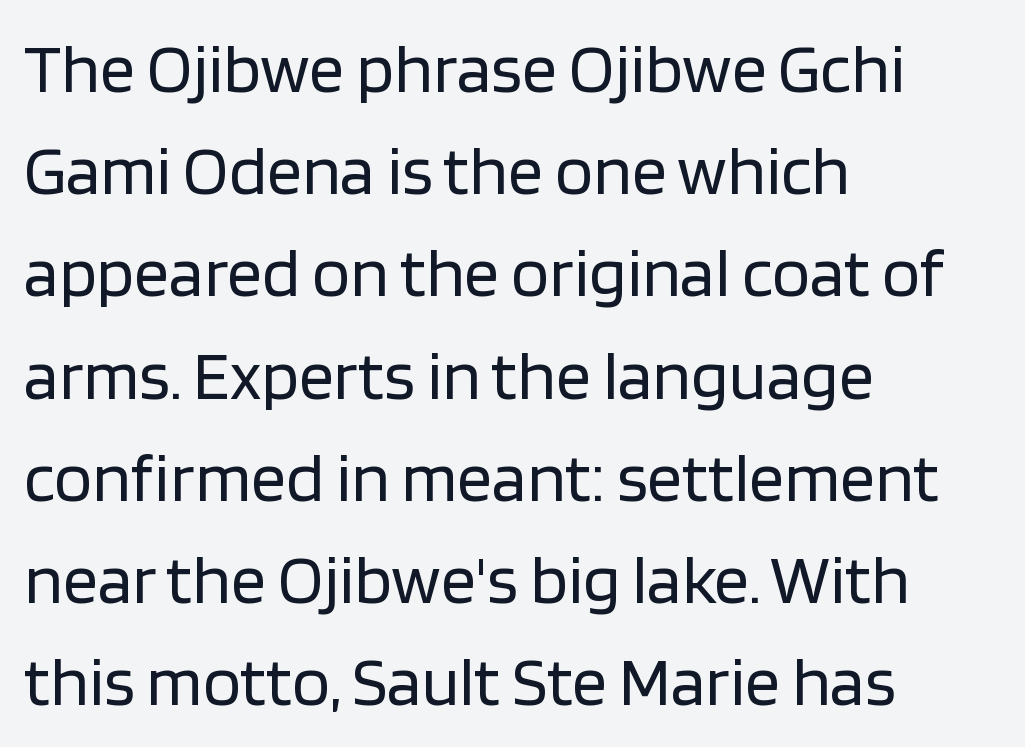
{"serif": "no", "italic": "no", "bold": "no", "weight": "regular", "width": "normal", "stroke_contrast": "low", "x_height": "large", "monospaced": "no", "underline": "no", "align": "left", "line_spacing": "normal", "line_spacing_ratio": 1.46, "letter_spacing": "normal", "letter_spacing_em": 0.0, "glyph_px": 70}
